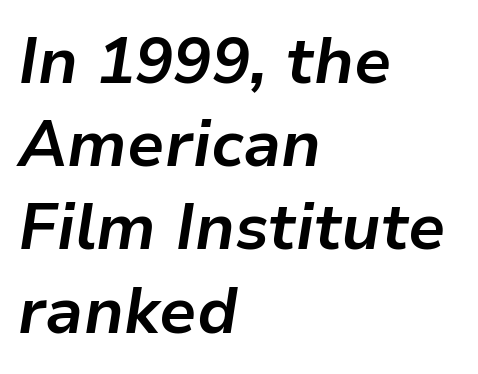
The image shows 64 px bold type, italic (leaning right); set left-aligned, normal line spacing (1.3x), normal letter spacing, not underlined; low stroke contrast and a medium x-height.
